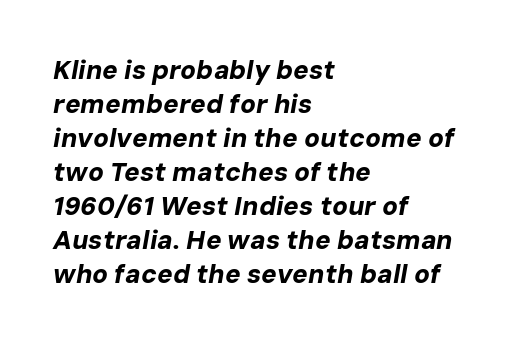
{"italic": "yes", "lean": "right", "slant_degrees": 10, "bold": "yes", "underline": "no", "align": "left", "line_spacing": "normal", "line_spacing_ratio": 1.31, "letter_spacing": "normal", "letter_spacing_em": 0.0, "glyph_px": 26}
